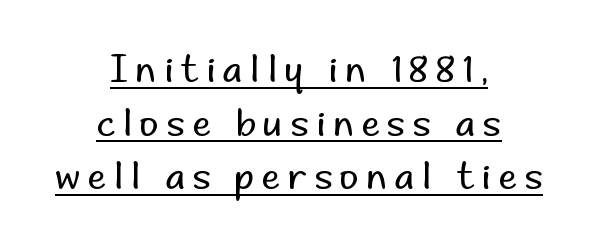
{"serif": "no", "italic": "no", "bold": "no", "weight": "regular", "width": "normal", "stroke_contrast": "low", "x_height": "small", "monospaced": "no", "underline": "yes", "align": "center", "line_spacing": "normal", "line_spacing_ratio": 1.45, "letter_spacing": "wide", "letter_spacing_em": 0.21, "glyph_px": 37}
